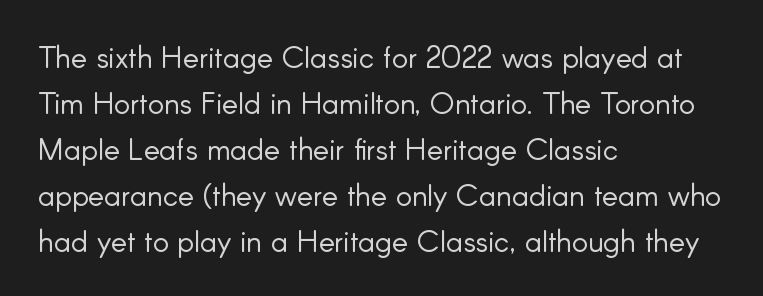
The image shows 30 px light sans-serif type, upright; set left-aligned, normal line spacing (1.53x), normal letter spacing, not underlined; low stroke contrast and a small x-height.
